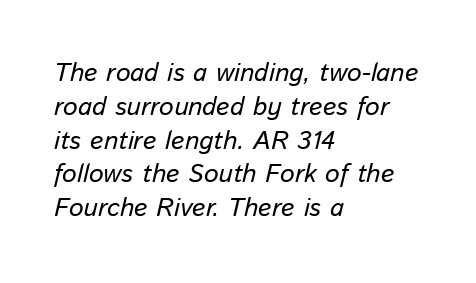
The image shows 26 px text type, italic (leaning right); set left-aligned, normal line spacing (1.3x), normal letter spacing, not underlined.
